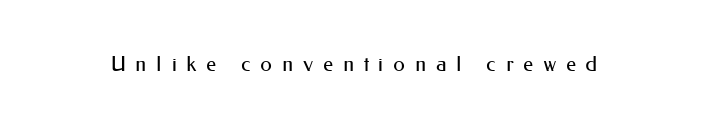
{"italic": "no", "bold": "no", "underline": "no", "letter_spacing": "wide", "letter_spacing_em": 0.46, "glyph_px": 21}
